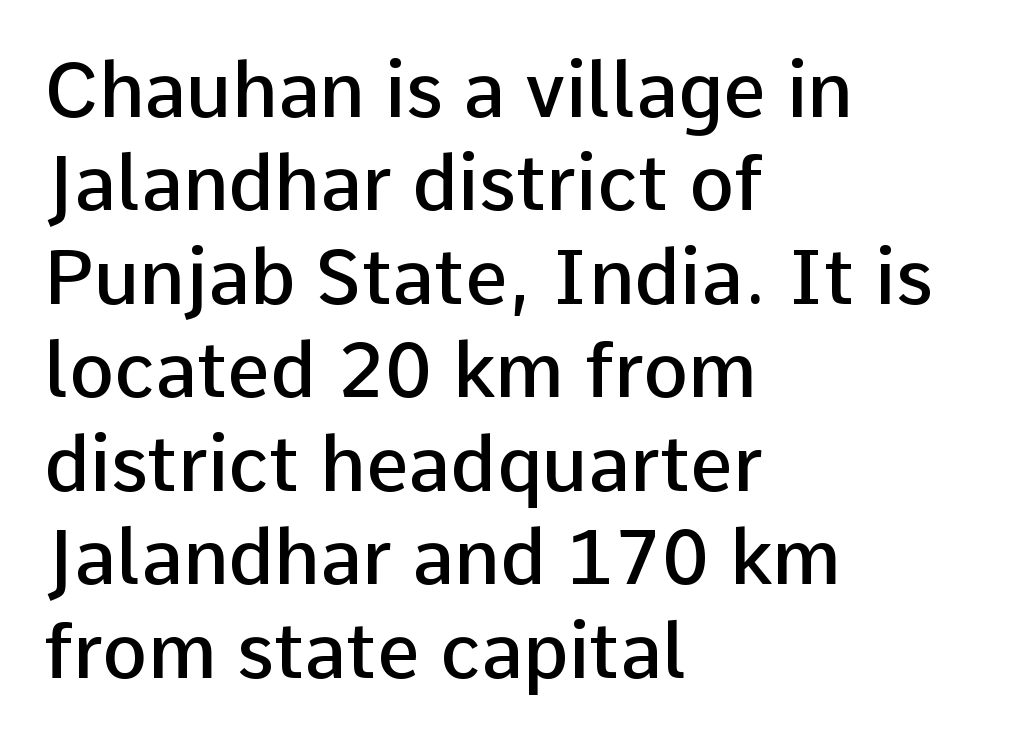
The foot of each line stays bare and open. Slightly chunky letters — semibold, I'd say, not full bold. Posture: vertical. Every row of glyphs begins at an identical x-position on the left. The face used here is rendered with its standard letterfit. You could not count columns in this text — the font is proportionally spaced.
